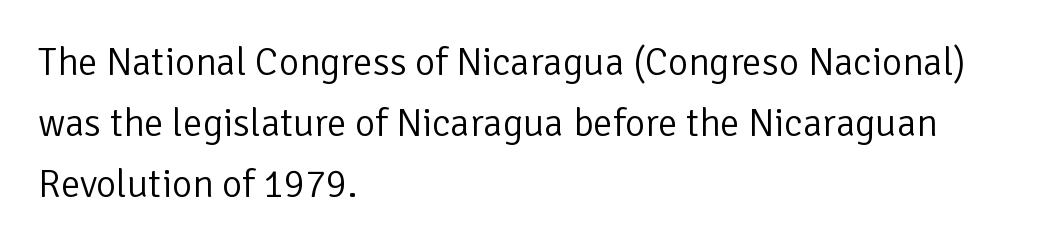
{"serif": "no", "italic": "no", "bold": "no", "weight": "light", "width": "normal", "stroke_contrast": "low", "x_height": "medium", "monospaced": "no", "underline": "no", "align": "left", "line_spacing": "normal", "line_spacing_ratio": 1.56, "letter_spacing": "normal", "letter_spacing_em": 0.0, "glyph_px": 39}
